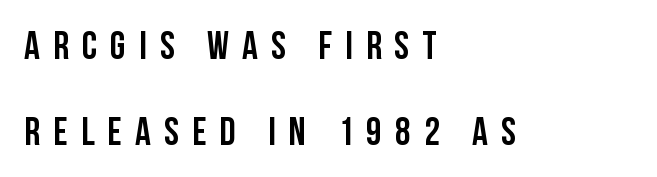
The image shows 39 px condensed sans-serif type, upright; set left-aligned, loose line spacing (2.21x), unusually wide letter spacing (+0.34 em), not underlined; low stroke contrast and a large x-height.
